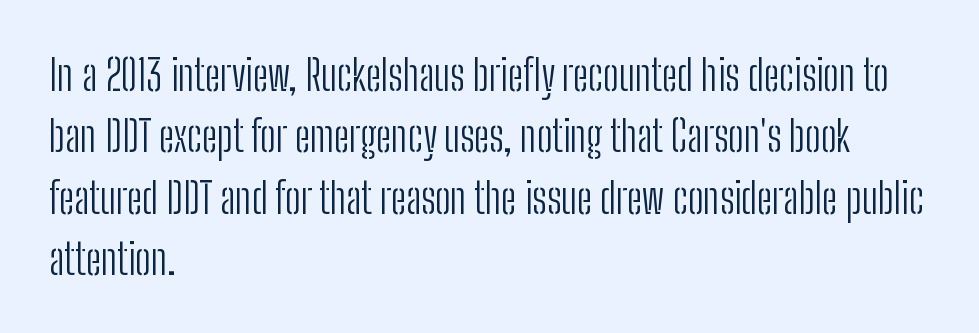
Q: Is the text bold? A: No.
Q: Is the text italic (slanted)? A: No, it is upright.
Q: Is the typeface a serif or a sans-serif typeface? A: Sans-serif.
Q: Is the text underlined? A: No.
Q: How is the paragraph aligned? A: Left-aligned.
Q: Is the spacing between letters normal or unusually wide? A: Normal.
Q: Is the spacing between lines tight, normal or loose? A: Normal.
Q: Width (condensed, normal, or wide)? A: Condensed.
Q: Stroke contrast? A: Low.
Q: x-height? A: Medium.
Q: Monospaced? A: No.
